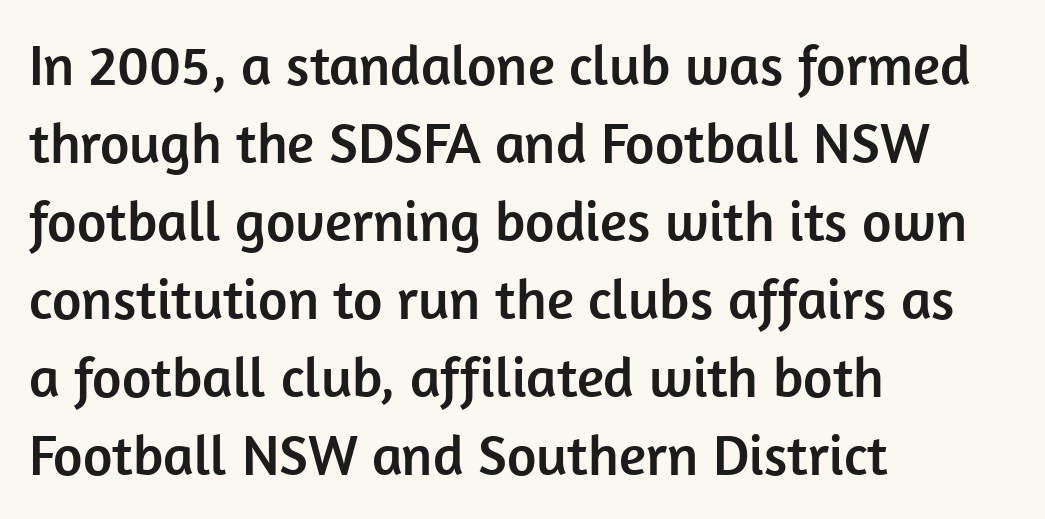
Q: Is the text italic (slanted)? A: No, it is upright.
Q: Is the typeface a serif or a sans-serif typeface? A: Sans-serif.
Q: Is the text underlined? A: No.
Q: How is the paragraph aligned? A: Left-aligned.
Q: Is the spacing between letters normal or unusually wide? A: Normal.
Q: Is the spacing between lines tight, normal or loose? A: Normal.
Q: Width (condensed, normal, or wide)? A: Normal.
Q: Stroke contrast? A: Low.
Q: x-height? A: Medium.
Q: Monospaced? A: No.
